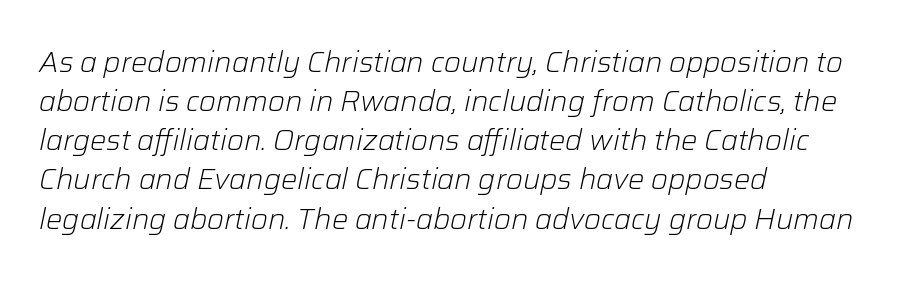
Q: Is the text bold? A: No.
Q: Is the text italic (slanted)? A: Yes, it leans right by about 12 degrees.
Q: Is the text underlined? A: No.
Q: How is the paragraph aligned? A: Left-aligned.
Q: Is the spacing between letters normal or unusually wide? A: Normal.
Q: Is the spacing between lines tight, normal or loose? A: Normal.
Q: Width (condensed, normal, or wide)? A: Normal.
Q: Stroke contrast? A: Low.
Q: x-height? A: Medium.
Q: Monospaced? A: No.
